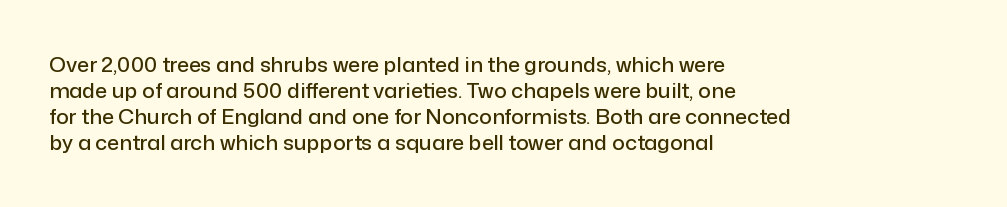
The image shows 21 px text type, upright; set left-aligned, line spacing 1.24x, normal letter spacing, not underlined.
